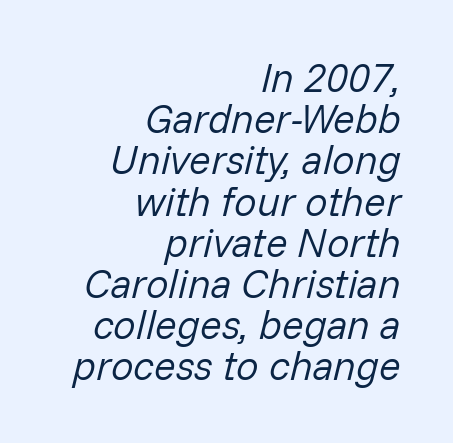
The image shows 40 px regular-weight type, italic (leaning right); set right-aligned, tight line spacing (1.03x), normal letter spacing, not underlined; low stroke contrast and a medium x-height.
